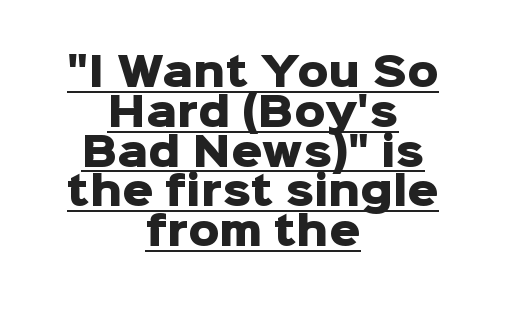
{"serif": "no", "italic": "no", "bold": "yes", "weight": "heavy", "width": "normal", "stroke_contrast": "low", "x_height": "medium", "monospaced": "no", "underline": "yes", "align": "center", "line_spacing": "tight", "line_spacing_ratio": 1.02, "letter_spacing": "normal", "letter_spacing_em": 0.0, "glyph_px": 39}
